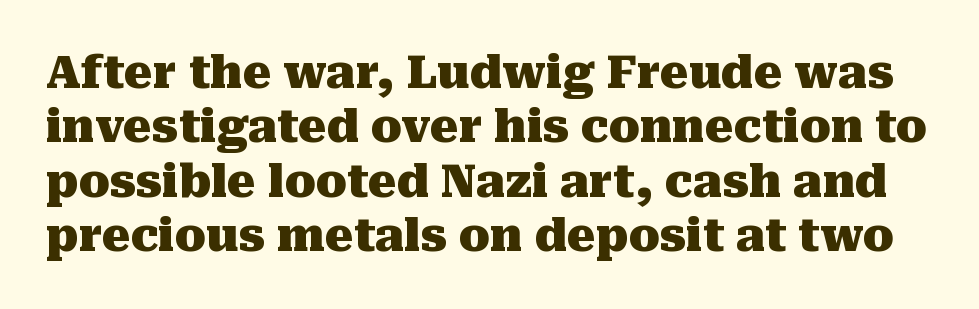
{"serif": "yes", "italic": "no", "bold": "yes", "weight": "heavy", "width": "normal", "stroke_contrast": "medium", "x_height": "medium", "monospaced": "no", "underline": "no", "line_spacing_ratio": 1.21, "letter_spacing": "normal", "letter_spacing_em": 0.0, "glyph_px": 45}
